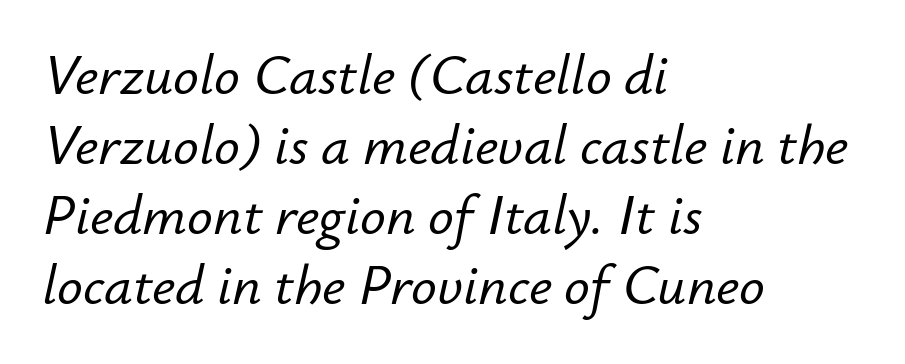
Q: Is the text italic (slanted)? A: Yes, it leans right by about 12 degrees.
Q: Is the text underlined? A: No.
Q: How is the paragraph aligned? A: Left-aligned.
Q: Is the spacing between letters normal or unusually wide? A: Normal.
Q: Width (condensed, normal, or wide)? A: Normal.
Q: Stroke contrast? A: Low.
Q: x-height? A: Small.
Q: Monospaced? A: No.
